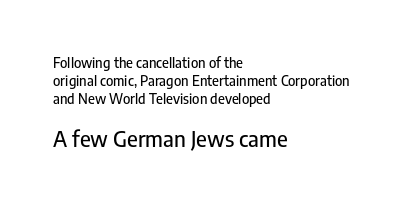
The image shows 22 px text type, upright; set left-aligned, normal line spacing (1.28x), normal letter spacing, not underlined; the second (bottom) block is 1.57x larger.
